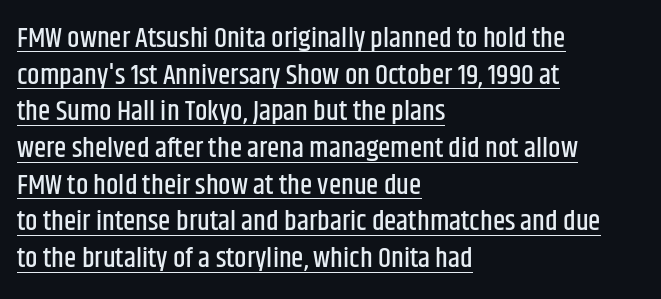
{"serif": "no", "italic": "no", "width": "condensed", "stroke_contrast": "low", "x_height": "large", "monospaced": "no", "underline": "yes", "align": "left", "line_spacing": "normal", "line_spacing_ratio": 1.31, "letter_spacing": "normal", "letter_spacing_em": 0.0, "glyph_px": 28}
